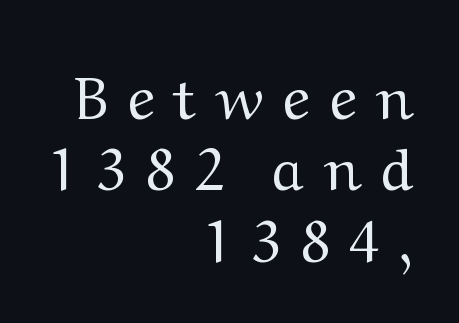
Q: Is the text bold? A: No.
Q: Is the text italic (slanted)? A: No, it is upright.
Q: Is the typeface a serif or a sans-serif typeface? A: Serif.
Q: Is the text underlined? A: No.
Q: How is the paragraph aligned? A: Right-aligned.
Q: Is the spacing between letters normal or unusually wide? A: Unusually wide.
Q: Width (condensed, normal, or wide)? A: Wide.
Q: Stroke contrast? A: Medium.
Q: x-height? A: Medium.
Q: Monospaced? A: No.
